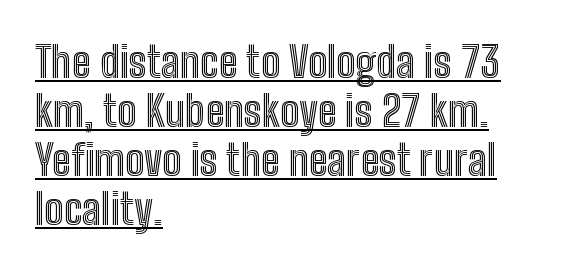
Q: Is the text italic (slanted)? A: No, it is upright.
Q: Is the text underlined? A: Yes.
Q: How is the paragraph aligned? A: Left-aligned.
Q: Is the spacing between letters normal or unusually wide? A: Normal.
Q: Is the spacing between lines tight, normal or loose? A: Tight.
Q: Width (condensed, normal, or wide)? A: Condensed.
Q: x-height? A: Medium.
Q: Monospaced? A: No.
